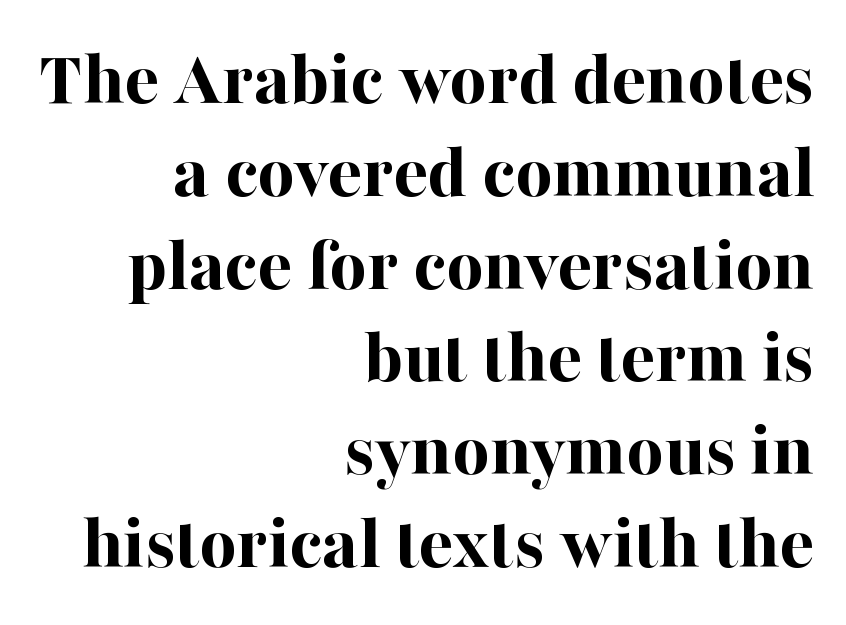
Q: Is the text bold? A: Yes.
Q: Is the text italic (slanted)? A: No, it is upright.
Q: Is the typeface a serif or a sans-serif typeface? A: Serif.
Q: Is the text underlined? A: No.
Q: How is the paragraph aligned? A: Right-aligned.
Q: Is the spacing between letters normal or unusually wide? A: Normal.
Q: Width (condensed, normal, or wide)? A: Normal.
Q: Stroke contrast? A: High.
Q: x-height? A: Medium.
Q: Monospaced? A: No.
